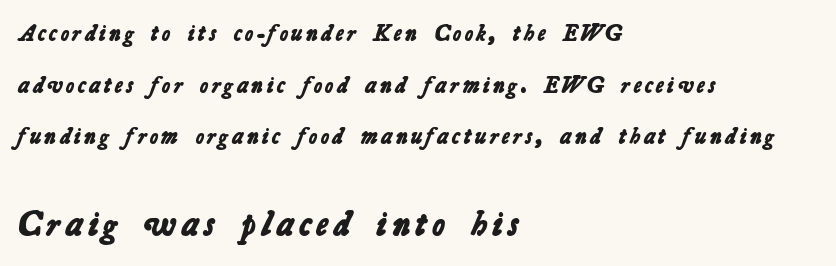
The paragraph has a hard left edge and a soft right edge. Nobody drew a line under any word here. Here the designer chose a conventional face with non-uniform glyph widths. Typesetter's note — lower block bumped up in size, upper block left smaller.
